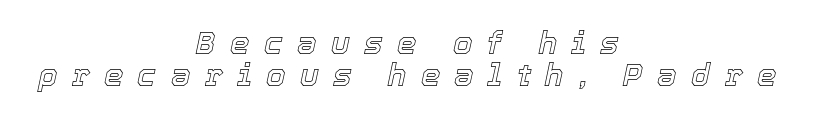
Q: Is the text italic (slanted)? A: Yes, it leans right by about 12 degrees.
Q: Is the text underlined? A: No.
Q: How is the paragraph aligned? A: Centered.
Q: Is the spacing between letters normal or unusually wide? A: Unusually wide.
Q: Is the spacing between lines tight, normal or loose? A: Tight.
Q: Width (condensed, normal, or wide)? A: Normal.
Q: x-height? A: Medium.
Q: Monospaced? A: No.
